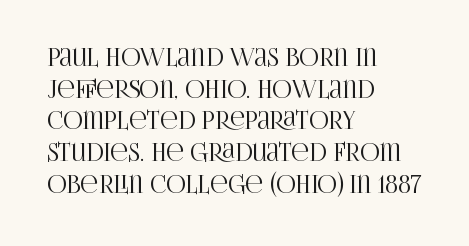
Q: Is the text italic (slanted)? A: No, it is upright.
Q: Is the text underlined? A: No.
Q: How is the paragraph aligned? A: Left-aligned.
Q: Is the spacing between letters normal or unusually wide? A: Normal.
Q: Is the spacing between lines tight, normal or loose? A: Normal.
